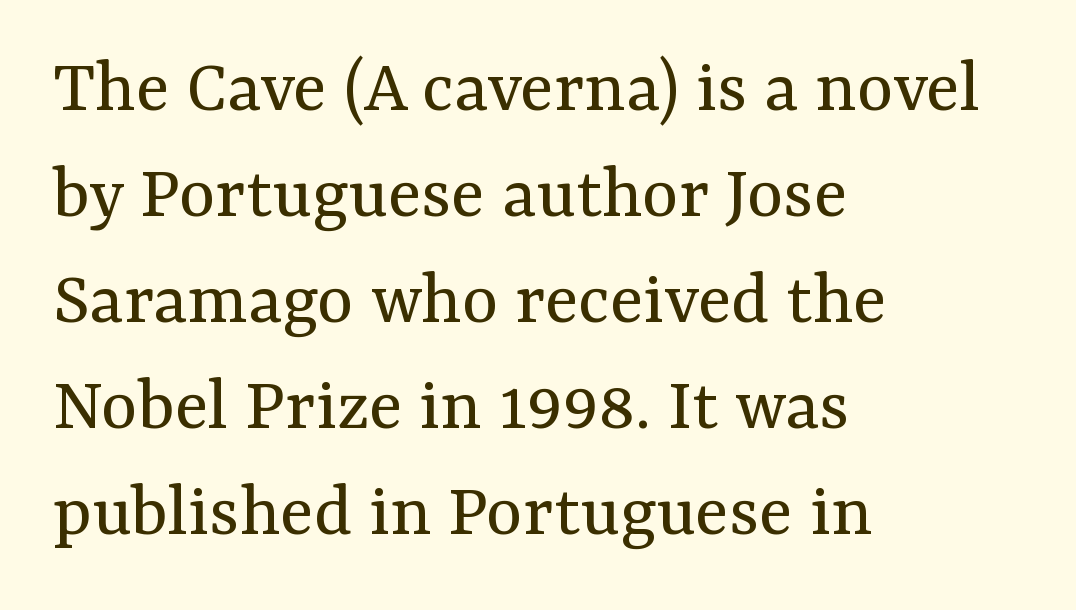
{"serif": "yes", "italic": "no", "bold": "no", "weight": "regular", "width": "normal", "stroke_contrast": "medium", "x_height": "medium", "monospaced": "no", "underline": "no", "align": "left", "line_spacing": "normal", "line_spacing_ratio": 1.36, "letter_spacing": "normal", "letter_spacing_em": 0.0, "glyph_px": 78}
